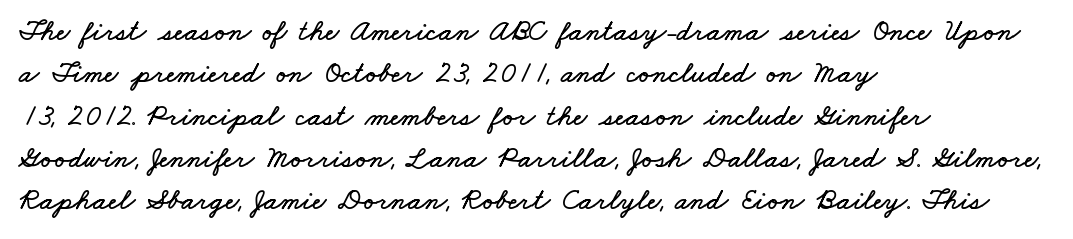
{"width": "wide", "stroke_contrast": "low", "x_height": "small", "monospaced": "no", "underline": "no", "align": "left", "line_spacing": "normal", "line_spacing_ratio": 1.41, "letter_spacing": "normal", "letter_spacing_em": 0.0, "glyph_px": 30}
